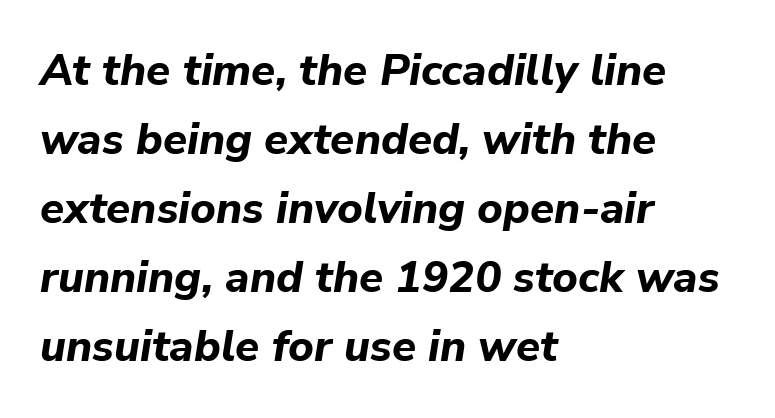
{"italic": "yes", "lean": "right", "slant_degrees": 9, "bold": "yes", "weight": "bold", "width": "normal", "stroke_contrast": "low", "x_height": "medium", "monospaced": "no", "underline": "no", "align": "left", "line_spacing": "normal", "line_spacing_ratio": 1.57, "letter_spacing": "normal", "letter_spacing_em": 0.0, "glyph_px": 44}
